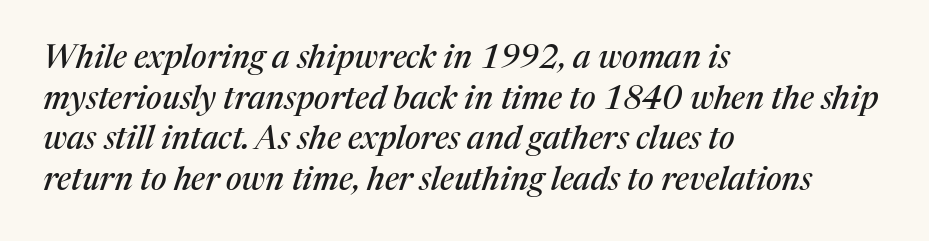
Q: Is the text italic (slanted)? A: Yes, it leans right by about 17 degrees.
Q: Is the typeface a serif or a sans-serif typeface? A: Serif.
Q: Is the text underlined? A: No.
Q: How is the paragraph aligned? A: Left-aligned.
Q: Is the spacing between letters normal or unusually wide? A: Normal.
Q: Is the spacing between lines tight, normal or loose? A: Normal.
Q: Width (condensed, normal, or wide)? A: Normal.
Q: Stroke contrast? A: Medium.
Q: x-height? A: Medium.
Q: Monospaced? A: No.
